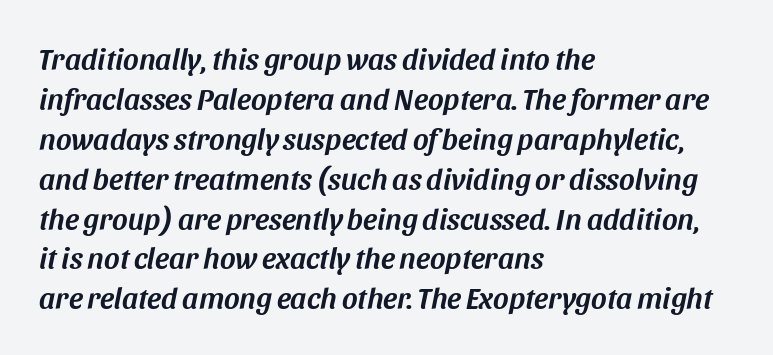
The text block is weighted toward the left margin, trailing off unevenly rightward. In terms of leading, this rendering sits right in the middle. These lines are rendered in a variable-pitch font. An italicized treatment has been applied to the whole sample. In terms of letterspacing, this is plain default setting.
